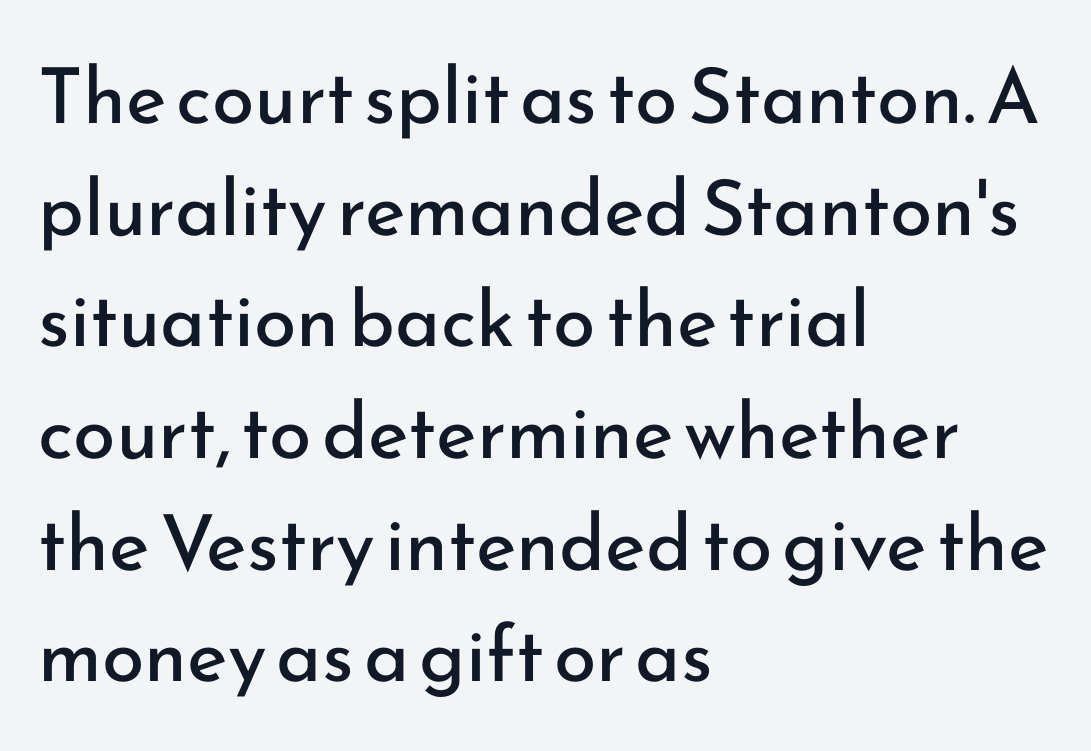
The image shows 77 px regular-weight sans-serif type, upright; set left-aligned, normal line spacing (1.45x), normal letter spacing, not underlined; low stroke contrast and a small x-height.
